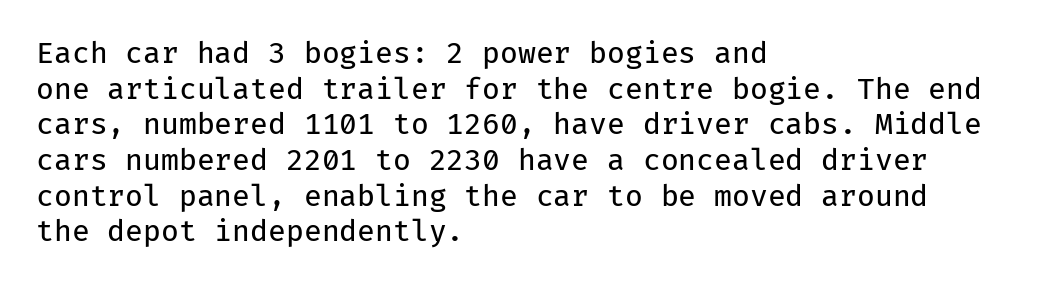
{"serif": "no", "italic": "no", "bold": "no", "weight": "regular", "width": "normal", "stroke_contrast": "low", "x_height": "medium", "monospaced": "yes", "underline": "no", "align": "left", "line_spacing_ratio": 1.23, "letter_spacing": "normal", "letter_spacing_em": 0.0, "glyph_px": 29}
